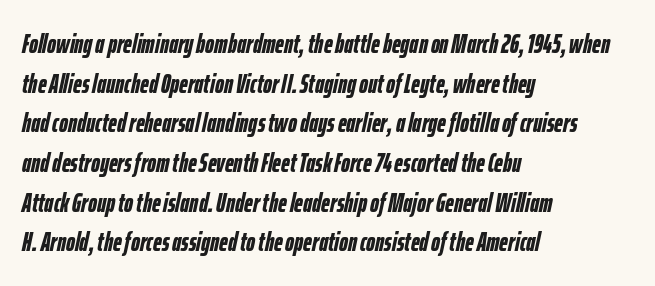
Yep, that's italic — everything's leaning. Has an underline been added? It has not. The ragged edge is on the right, which tells us the setting is flush left. Quick note: interline space is typical. The rendering uses a bold face; every stroke is thick and dark.
